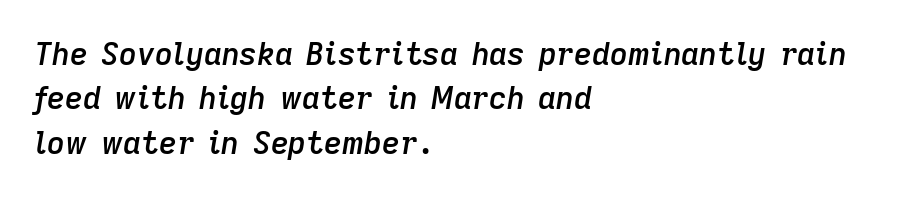
Horizontally, the lines are justified to the leading edge only. You could call the tracking neutral — neither tight nor loose. Notice how the stems are inclined rather than vertical — that's the hallmark of italics. The passage shown stacks its lines at a standard gap. Do the characters align in a grid? No, the font is proportional.
